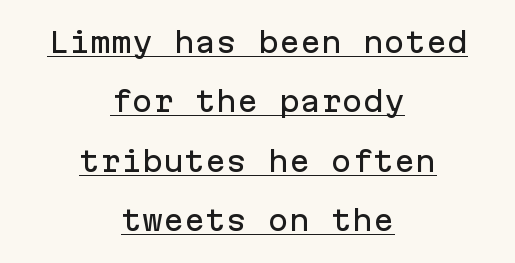
The font's upright variant was chosen for this text. A great deal of white space separates one row of letters from the next. Decoration check: the copy is underlined. You can tell from the bare stems that sans-serif type was used. A typesetter would call this monospace, since all characters share one set width.
